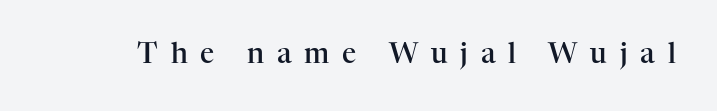
Q: Is the text bold? A: Semi-bold.
Q: Is the text italic (slanted)? A: No, it is upright.
Q: Is the typeface a serif or a sans-serif typeface? A: Serif.
Q: Is the text underlined? A: No.
Q: Is the spacing between letters normal or unusually wide? A: Unusually wide.
Q: Width (condensed, normal, or wide)? A: Normal.
Q: Stroke contrast? A: High.
Q: x-height? A: Medium.
Q: Monospaced? A: No.
